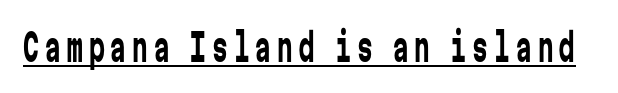
Q: Is the text bold? A: No.
Q: Is the text italic (slanted)? A: No, it is upright.
Q: Is the typeface a serif or a sans-serif typeface? A: Sans-serif.
Q: Is the text underlined? A: Yes.
Q: Width (condensed, normal, or wide)? A: Condensed.
Q: Stroke contrast? A: Low.
Q: x-height? A: Medium.
Q: Monospaced? A: Yes.
